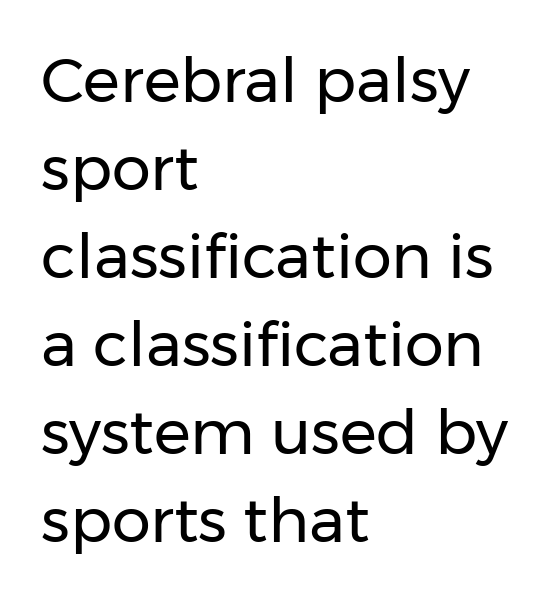
Q: Is the text bold? A: No.
Q: Is the text italic (slanted)? A: No, it is upright.
Q: Is the typeface a serif or a sans-serif typeface? A: Sans-serif.
Q: Is the text underlined? A: No.
Q: How is the paragraph aligned? A: Left-aligned.
Q: Is the spacing between letters normal or unusually wide? A: Normal.
Q: Is the spacing between lines tight, normal or loose? A: Normal.
Q: Width (condensed, normal, or wide)? A: Normal.
Q: Stroke contrast? A: Low.
Q: x-height? A: Medium.
Q: Monospaced? A: No.
